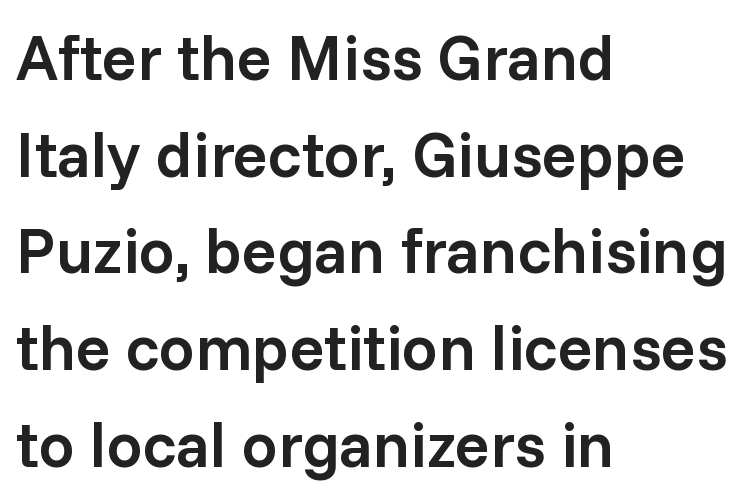
The image shows 64 px semibold sans-serif type, upright; set left-aligned, normal line spacing (1.51x), normal letter spacing, not underlined; low stroke contrast and a medium x-height.
